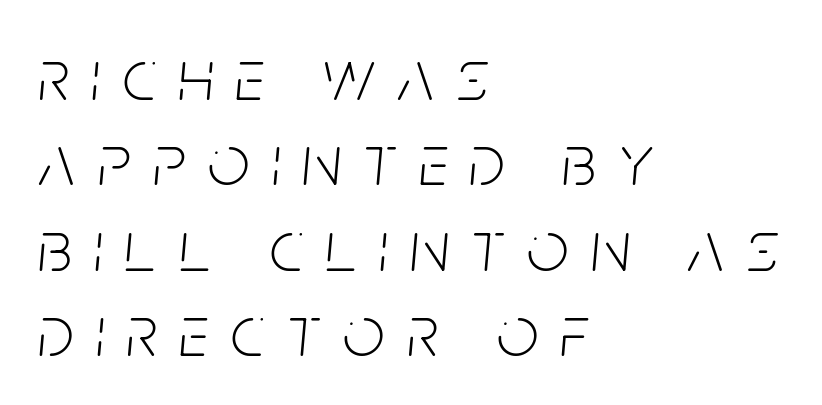
Q: Is the text bold? A: No.
Q: Is the text italic (slanted)? A: Yes, it leans right by about 5 degrees.
Q: Is the text underlined? A: No.
Q: How is the paragraph aligned? A: Left-aligned.
Q: Is the spacing between letters normal or unusually wide? A: Unusually wide.
Q: Width (condensed, normal, or wide)? A: Condensed.
Q: Stroke contrast? A: Low.
Q: x-height? A: Large.
Q: Monospaced? A: No.
